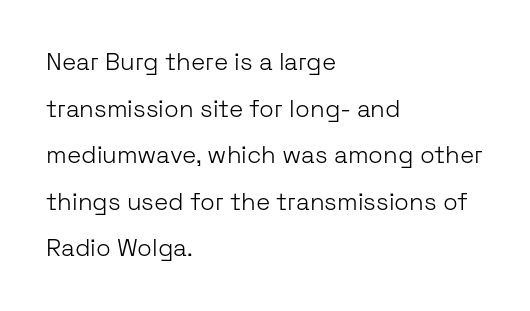
The image shows 24 px text type, upright; set left-aligned, loose line spacing (1.94x), normal letter spacing, not underlined.
